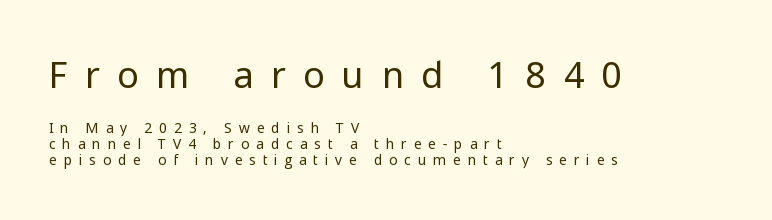
The image shows 36 px regular-weight sans-serif type, upright; set left-aligned, tight line spacing (1.13x), unusually wide letter spacing (+0.5 em), not underlined; the first (top) block is 2.57x larger; low stroke contrast and a medium x-height.
